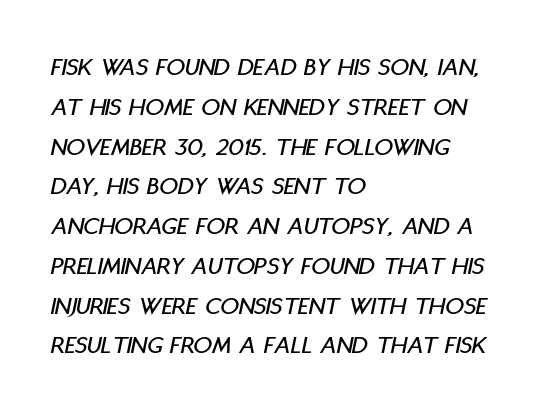
The image shows 26 px text type, italic (leaning right); set left-aligned, normal line spacing (1.53x), normal letter spacing, not underlined.
